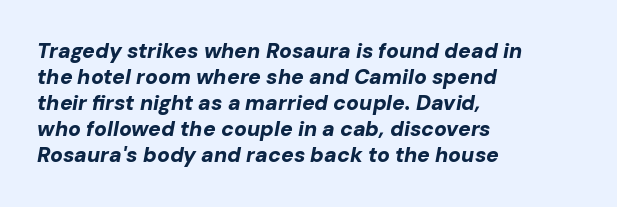
Q: Is the text bold? A: Yes.
Q: Is the text italic (slanted)? A: Yes, it leans right by about 10 degrees.
Q: Is the text underlined? A: No.
Q: How is the paragraph aligned? A: Left-aligned.
Q: Is the spacing between letters normal or unusually wide? A: Normal.
